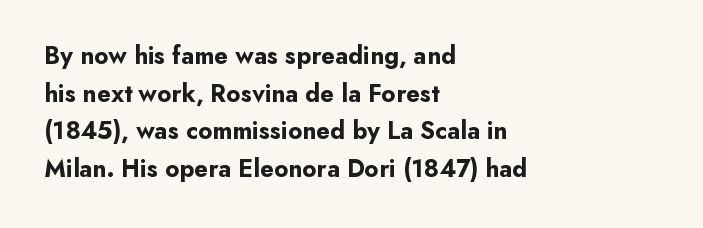
The image shows 25 px bold type, upright; set left-aligned, normal line spacing (1.51x), normal letter spacing, not underlined.
